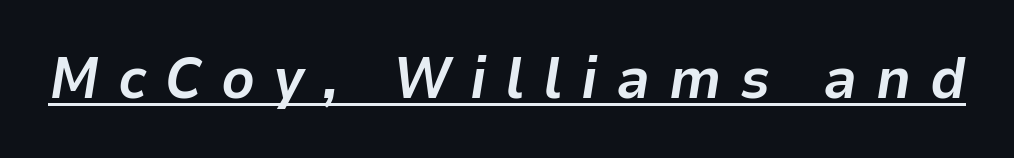
Think of a printed novel: that variable character pitch is what you see here. Looking at the ascenders, they clearly lean. Each glyph is drawn with heavy, bold strokes. In terms of letterspacing, this is a distinctly airy, spread setting. Underline: present.
